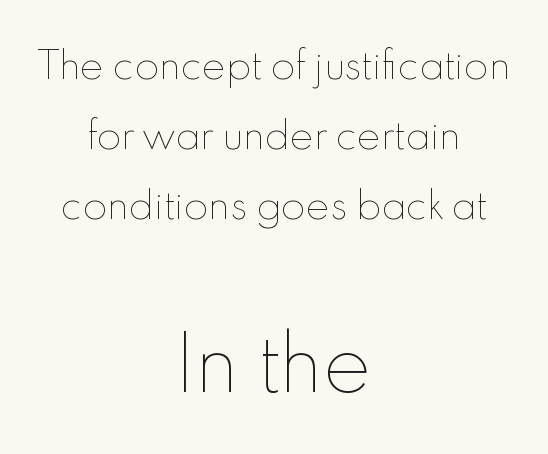
Q: Is the text bold? A: No.
Q: Is the text italic (slanted)? A: No, it is upright.
Q: Is the text underlined? A: No.
Q: How is the paragraph aligned? A: Centered.
Q: Is the spacing between letters normal or unusually wide? A: Normal.
Q: Is the spacing between lines tight, normal or loose? A: Loose.
Q: Which block of text is set in a larger size, the first (top) or the second (bottom)? A: The second (bottom) one.
Q: Width (condensed, normal, or wide)? A: Normal.
Q: x-height? A: Small.
Q: Monospaced? A: No.
